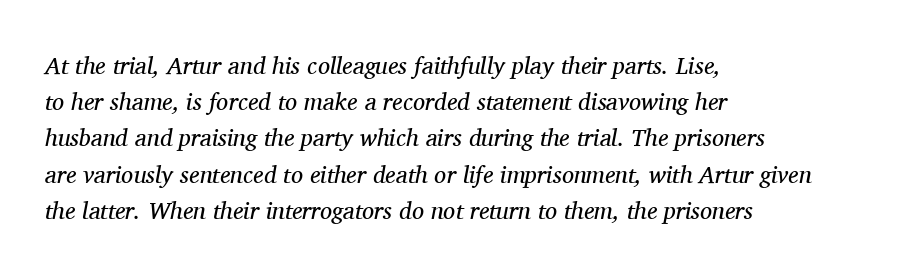
The image shows 24 px text type, italic (leaning right); set left-aligned, normal line spacing (1.51x), normal letter spacing, not underlined.
